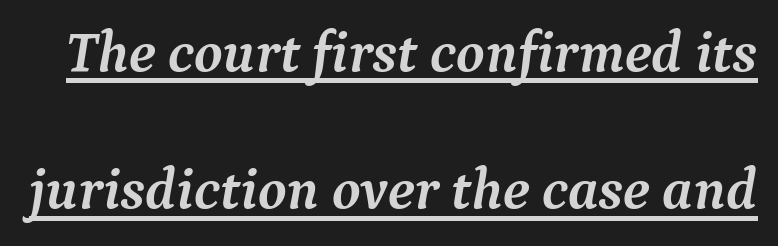
{"serif": "yes", "italic": "yes", "lean": "right", "slant_degrees": 9, "bold": "yes", "weight": "semibold", "width": "normal", "stroke_contrast": "medium", "x_height": "medium", "monospaced": "no", "underline": "yes", "line_spacing": "loose", "line_spacing_ratio": 2.37, "letter_spacing": "normal", "letter_spacing_em": 0.0, "glyph_px": 58}
